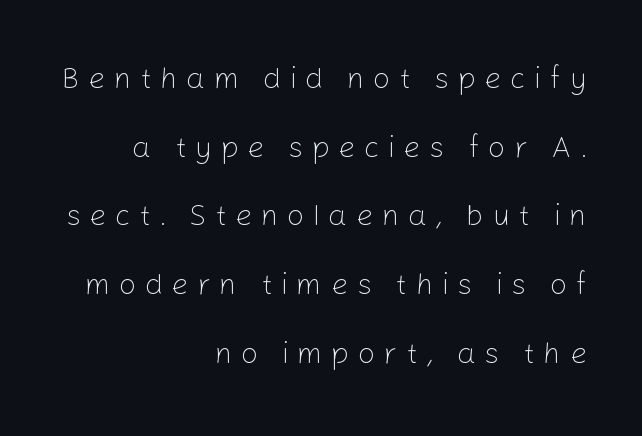
{"serif": "no", "italic": "no", "bold": "no", "weight": "light", "width": "normal", "stroke_contrast": "low", "x_height": "medium", "monospaced": "no", "underline": "no", "align": "right", "line_spacing": "loose", "line_spacing_ratio": 2.29, "letter_spacing": "wide", "letter_spacing_em": 0.28, "glyph_px": 30}
